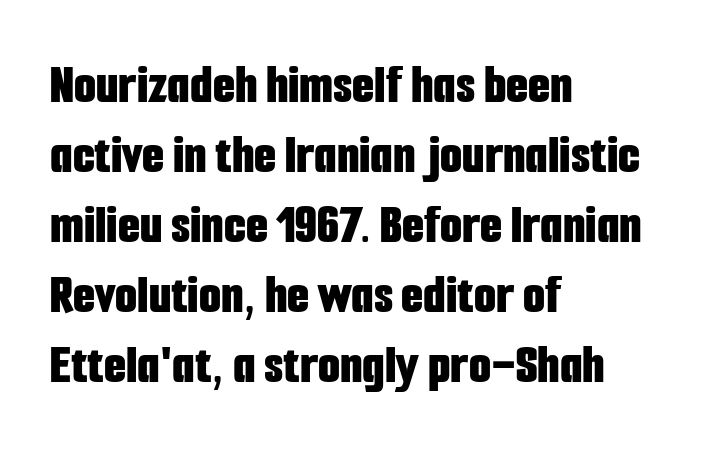
Q: Is the text bold? A: Yes.
Q: Is the text italic (slanted)? A: No, it is upright.
Q: Is the typeface a serif or a sans-serif typeface? A: Sans-serif.
Q: Is the text underlined? A: No.
Q: How is the paragraph aligned? A: Left-aligned.
Q: Is the spacing between letters normal or unusually wide? A: Normal.
Q: Width (condensed, normal, or wide)? A: Condensed.
Q: Stroke contrast? A: Low.
Q: x-height? A: Medium.
Q: Monospaced? A: No.
